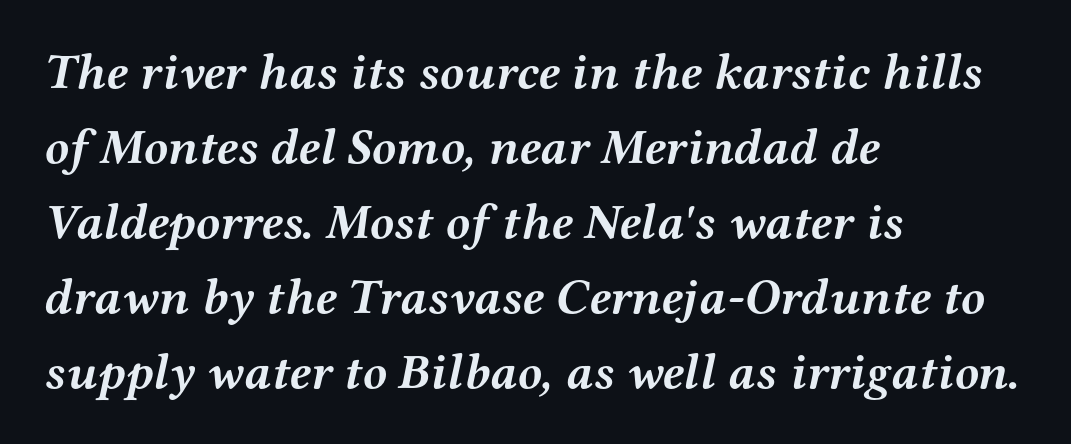
The rendering uses natural spacing where letterforms have individual widths. The passage shown has conventional tracking throughout. Lines of text with bare space underneath. Notice how descenders clear the ascenders below comfortably — that's standard leading.
